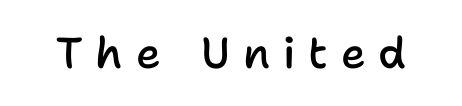
The image shows 43 px semibold sans-serif type, upright; set unusually wide letter spacing (+0.3 em), not underlined; low stroke contrast and a medium x-height.
